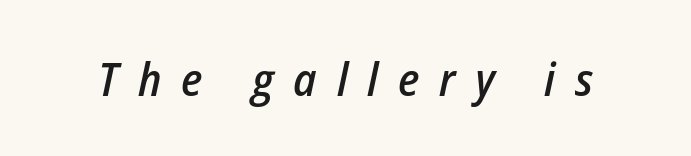
Q: Is the text bold? A: Semi-bold.
Q: Is the text italic (slanted)? A: Yes, it leans right by about 12 degrees.
Q: Is the text underlined? A: No.
Q: Is the spacing between letters normal or unusually wide? A: Unusually wide.
Q: Width (condensed, normal, or wide)? A: Condensed.
Q: Stroke contrast? A: Low.
Q: x-height? A: Medium.
Q: Monospaced? A: No.
